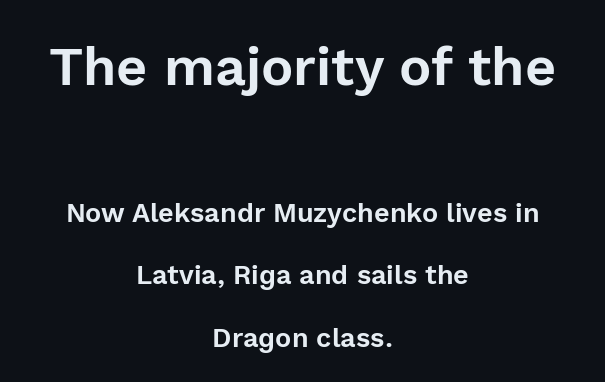
Q: Is the text italic (slanted)? A: No, it is upright.
Q: Is the typeface a serif or a sans-serif typeface? A: Sans-serif.
Q: Is the text underlined? A: No.
Q: How is the paragraph aligned? A: Centered.
Q: Is the spacing between letters normal or unusually wide? A: Normal.
Q: Is the spacing between lines tight, normal or loose? A: Loose.
Q: Which block of text is set in a larger size, the first (top) or the second (bottom)? A: The first (top) one.
Q: Width (condensed, normal, or wide)? A: Normal.
Q: x-height? A: Medium.
Q: Monospaced? A: No.
